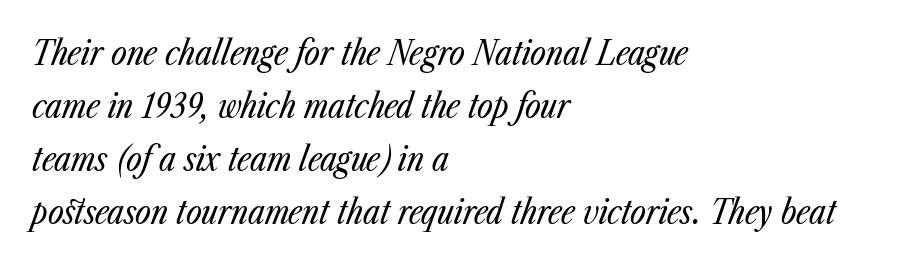
{"italic": "yes", "lean": "right", "slant_degrees": 23, "bold": "no", "weight": "regular", "width": "condensed", "stroke_contrast": "low", "x_height": "medium", "monospaced": "no", "underline": "no", "align": "left", "line_spacing": "normal", "line_spacing_ratio": 1.56, "letter_spacing": "normal", "letter_spacing_em": 0.0, "glyph_px": 34}
